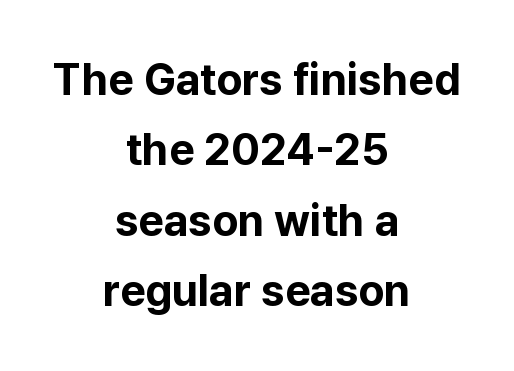
Regarding leading, the lines here are spaced in the standard way. Looks like regular typesetting: each glyph gets only the width it needs. A roman cut, with each character standing at attention. Is this a sans? Yes — the strokes have no serifs. Chunky letters — that's bold for sure.
